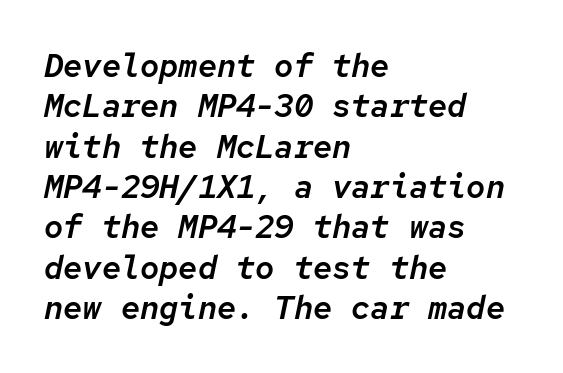
{"italic": "yes", "lean": "right", "slant_degrees": 12, "width": "normal", "stroke_contrast": "low", "x_height": "medium", "monospaced": "yes", "underline": "no", "align": "left", "line_spacing": "normal", "line_spacing_ratio": 1.26, "letter_spacing": "normal", "letter_spacing_em": 0.0, "glyph_px": 32}
